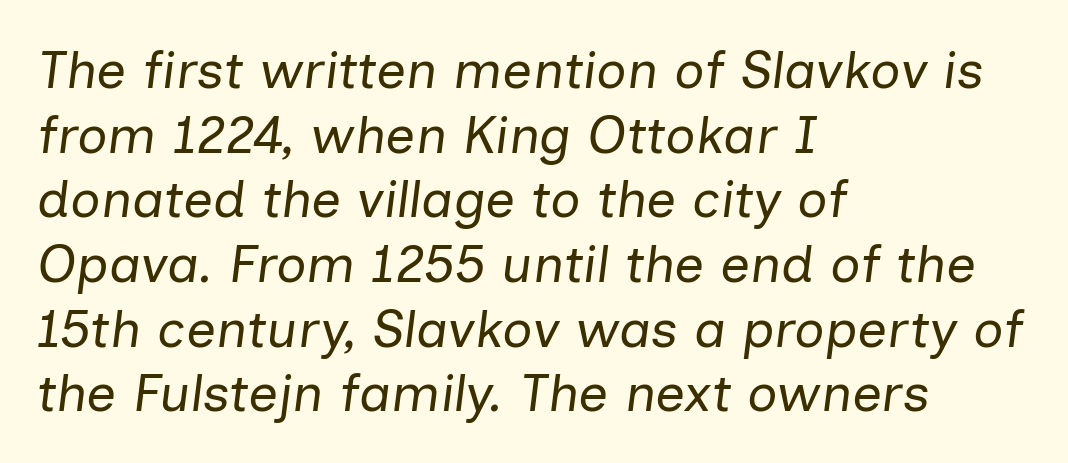
Quick note: italic. Is this a heavy cut? Hardly; it is regular or lighter. Each letter keeps its own natural width here, so spacing adapts to shape. Type without underlining.
